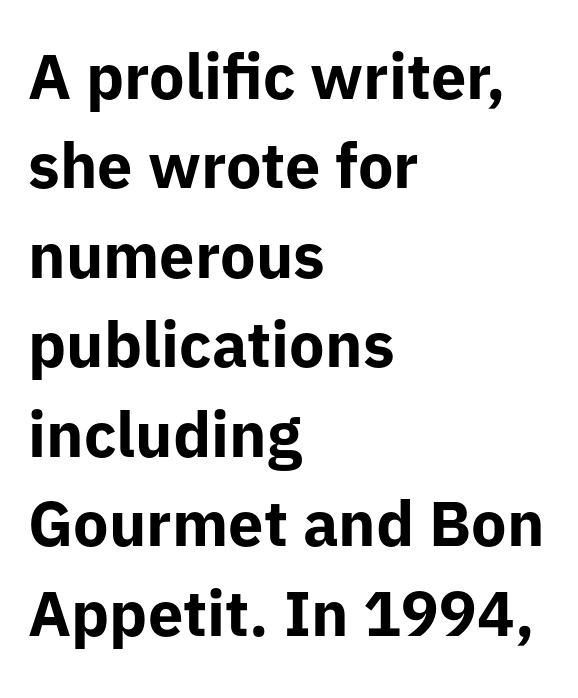
Q: Is the text bold? A: Yes.
Q: Is the text italic (slanted)? A: No, it is upright.
Q: Is the typeface a serif or a sans-serif typeface? A: Sans-serif.
Q: Is the text underlined? A: No.
Q: How is the paragraph aligned? A: Left-aligned.
Q: Is the spacing between letters normal or unusually wide? A: Normal.
Q: Is the spacing between lines tight, normal or loose? A: Normal.
Q: Width (condensed, normal, or wide)? A: Normal.
Q: Stroke contrast? A: Low.
Q: x-height? A: Medium.
Q: Monospaced? A: No.
